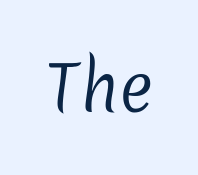
The image shows 64 px regular-weight sans-serif type; set normal letter spacing, not underlined; low stroke contrast and a medium x-height.
